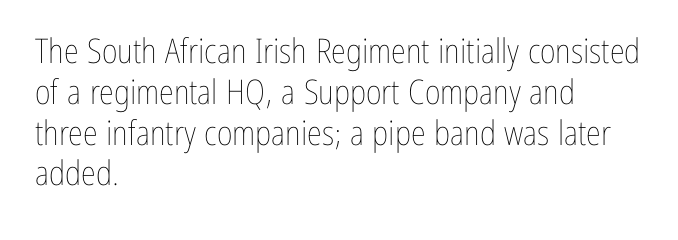
{"italic": "no", "bold": "no", "weight": "thin", "width": "condensed", "stroke_contrast": "low", "x_height": "medium", "monospaced": "no", "underline": "no", "align": "left", "line_spacing_ratio": 1.2, "letter_spacing": "normal", "letter_spacing_em": 0.0, "glyph_px": 34}
